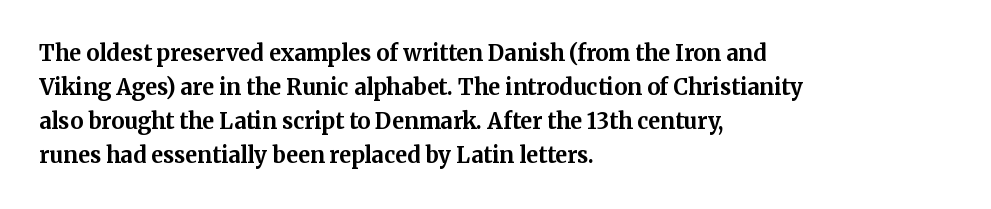
Q: Is the text bold? A: Yes.
Q: Is the text italic (slanted)? A: No, it is upright.
Q: Is the text underlined? A: No.
Q: How is the paragraph aligned? A: Left-aligned.
Q: Is the spacing between letters normal or unusually wide? A: Normal.
Q: Is the spacing between lines tight, normal or loose? A: Normal.
